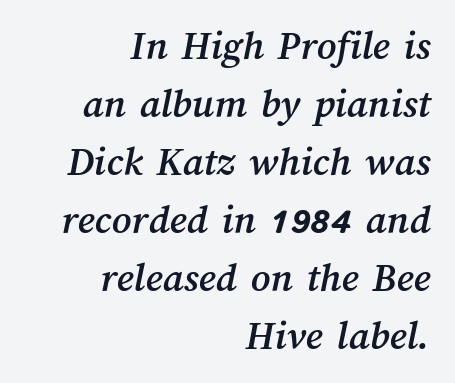
Q: Is the text underlined? A: No.
Q: How is the paragraph aligned? A: Right-aligned.
Q: Is the spacing between letters normal or unusually wide? A: Normal.
Q: Is the spacing between lines tight, normal or loose? A: Normal.
Q: Width (condensed, normal, or wide)? A: Normal.
Q: Stroke contrast? A: Medium.
Q: x-height? A: Medium.
Q: Monospaced? A: No.
